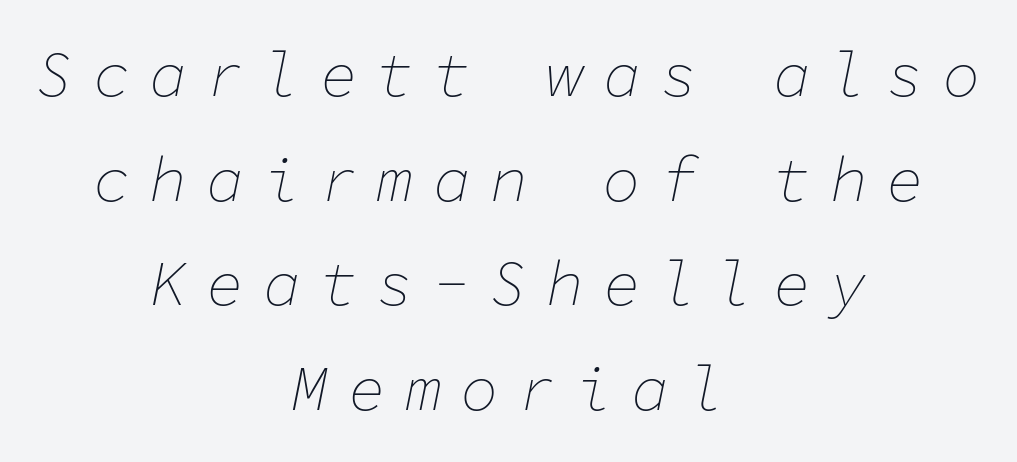
The image shows 63 px thin type, italic (leaning right), monospaced; set centered, normal line spacing (1.66x), unusually wide letter spacing (+0.3 em), not underlined; low stroke contrast and a medium x-height.
